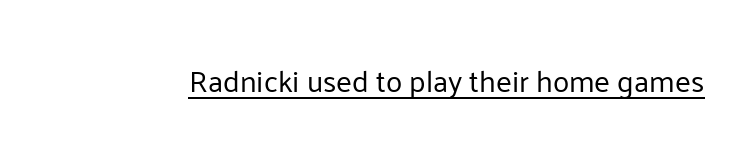
Q: Is the text bold? A: No.
Q: Is the text italic (slanted)? A: No, it is upright.
Q: Is the typeface a serif or a sans-serif typeface? A: Sans-serif.
Q: Is the text underlined? A: Yes.
Q: Is the spacing between letters normal or unusually wide? A: Normal.
Q: Width (condensed, normal, or wide)? A: Normal.
Q: Stroke contrast? A: Low.
Q: x-height? A: Medium.
Q: Monospaced? A: No.
